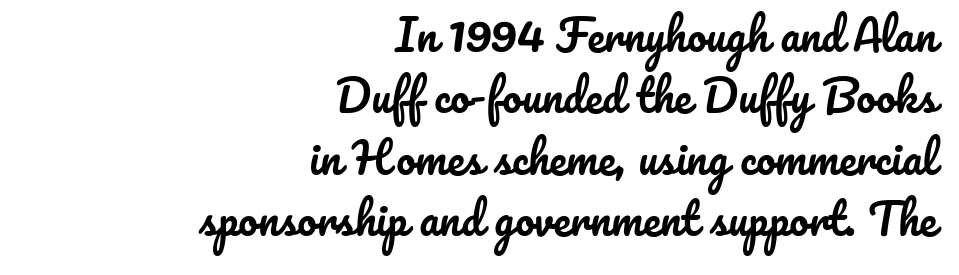
{"width": "normal", "stroke_contrast": "low", "x_height": "small", "monospaced": "no", "underline": "no", "align": "right", "line_spacing": "normal", "line_spacing_ratio": 1.43, "letter_spacing": "normal", "letter_spacing_em": 0.0, "glyph_px": 43}
